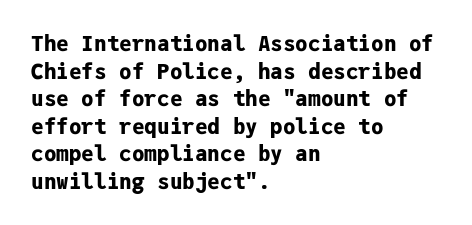
Normally led — the rows are evenly, conventionally spaced. Caption: standard tracking, unaltered. Check the space under the baseline: it is left empty. This sample is left-justified, so line endings fall wherever the words run out. These lines were composed using upright roman letters.
